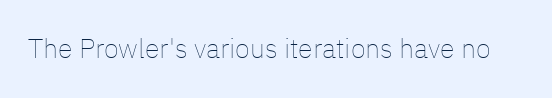
The image shows 27 px text type, upright; set normal letter spacing, not underlined.
